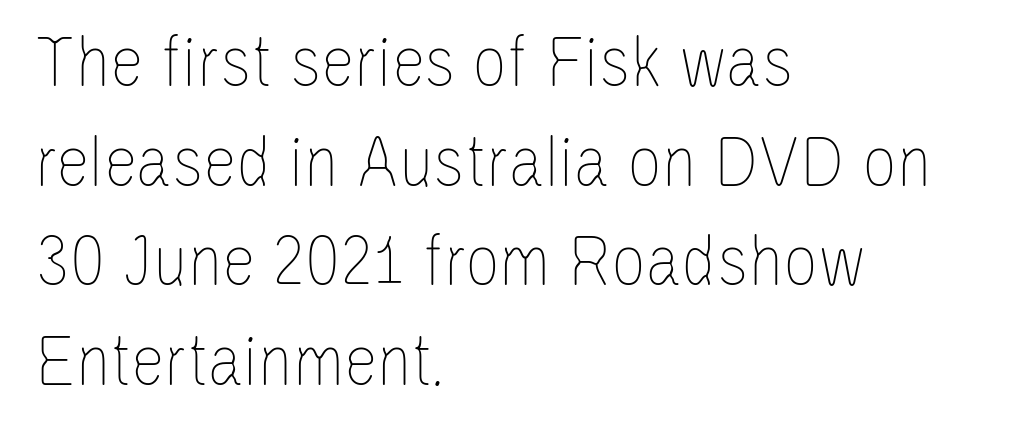
{"italic": "no", "bold": "no", "weight": "thin", "width": "condensed", "stroke_contrast": "low", "x_height": "large", "monospaced": "no", "underline": "no", "align": "left", "line_spacing": "normal", "line_spacing_ratio": 1.31, "letter_spacing": "normal", "letter_spacing_em": 0.0, "glyph_px": 76}
